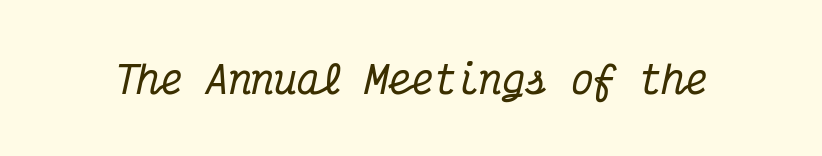
Q: Is the text italic (slanted)? A: Yes, it leans right by about 12 degrees.
Q: Is the typeface a serif or a sans-serif typeface? A: Serif.
Q: Is the text underlined? A: No.
Q: Is the spacing between letters normal or unusually wide? A: Normal.
Q: Width (condensed, normal, or wide)? A: Condensed.
Q: Stroke contrast? A: Medium.
Q: x-height? A: Medium.
Q: Monospaced? A: Yes.
